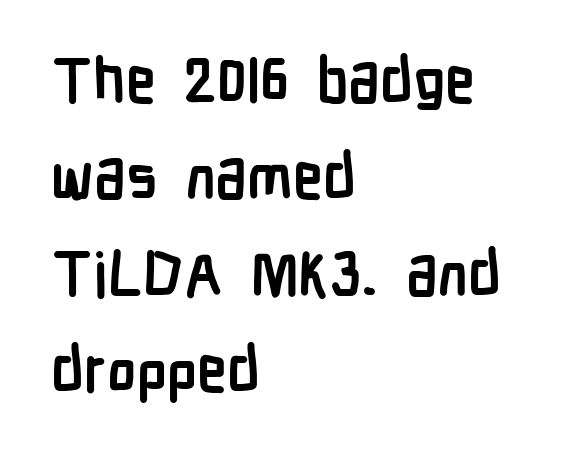
The image shows 61 px semibold, condensed sans-serif type, upright; set left-aligned, normal line spacing (1.58x), normal letter spacing, not underlined; low stroke contrast and a medium x-height.
